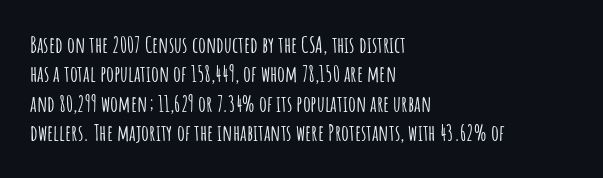
Q: Is the text italic (slanted)? A: No, it is upright.
Q: Is the text underlined? A: No.
Q: How is the paragraph aligned? A: Left-aligned.
Q: Is the spacing between letters normal or unusually wide? A: Normal.
Q: Is the spacing between lines tight, normal or loose? A: Normal.
